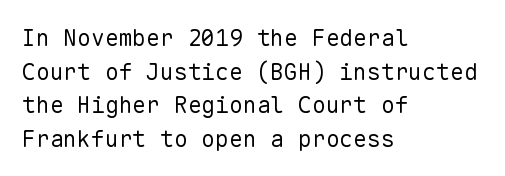
{"italic": "no", "bold": "no", "underline": "no", "align": "left", "line_spacing": "normal", "line_spacing_ratio": 1.46, "letter_spacing": "normal", "letter_spacing_em": 0.0, "glyph_px": 23}
